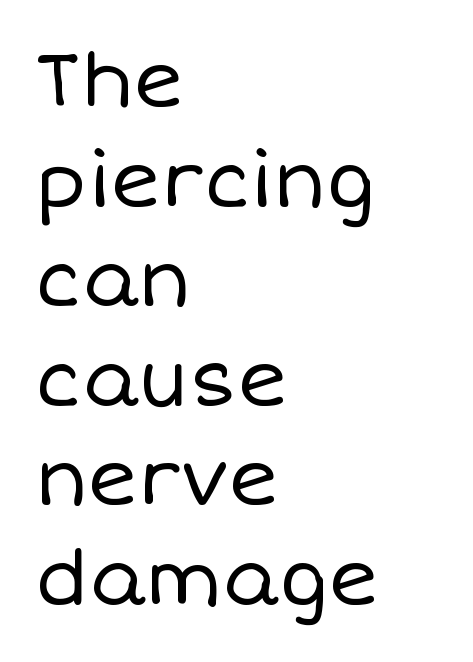
Note the varied advance widths — an 'i' is clearly narrower than an 'm'. A roman cut, with each character standing at attention. Weight: regular or lighter. Is there much room between lines? A standard amount, neither cramped nor airy. Descender tails drop into unmarked territory.
